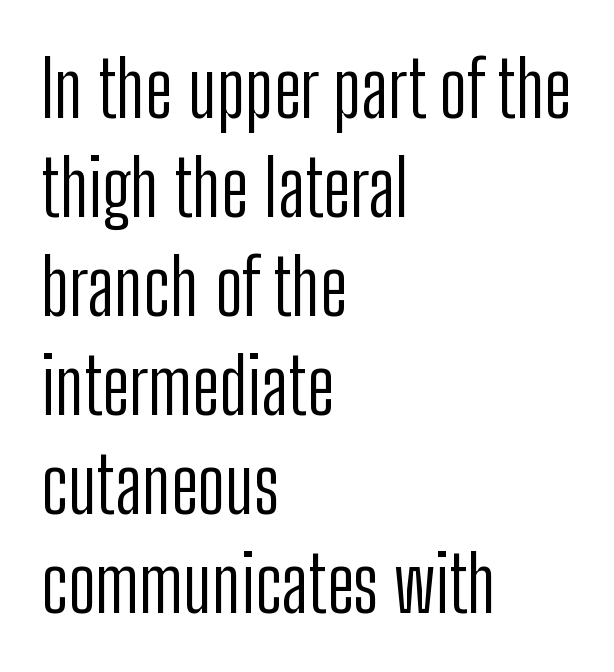
Q: Is the text bold? A: No.
Q: Is the text italic (slanted)? A: No, it is upright.
Q: Is the typeface a serif or a sans-serif typeface? A: Sans-serif.
Q: Is the text underlined? A: No.
Q: How is the paragraph aligned? A: Left-aligned.
Q: Is the spacing between letters normal or unusually wide? A: Normal.
Q: Is the spacing between lines tight, normal or loose? A: Normal.
Q: Width (condensed, normal, or wide)? A: Condensed.
Q: Stroke contrast? A: Low.
Q: x-height? A: Medium.
Q: Monospaced? A: No.
